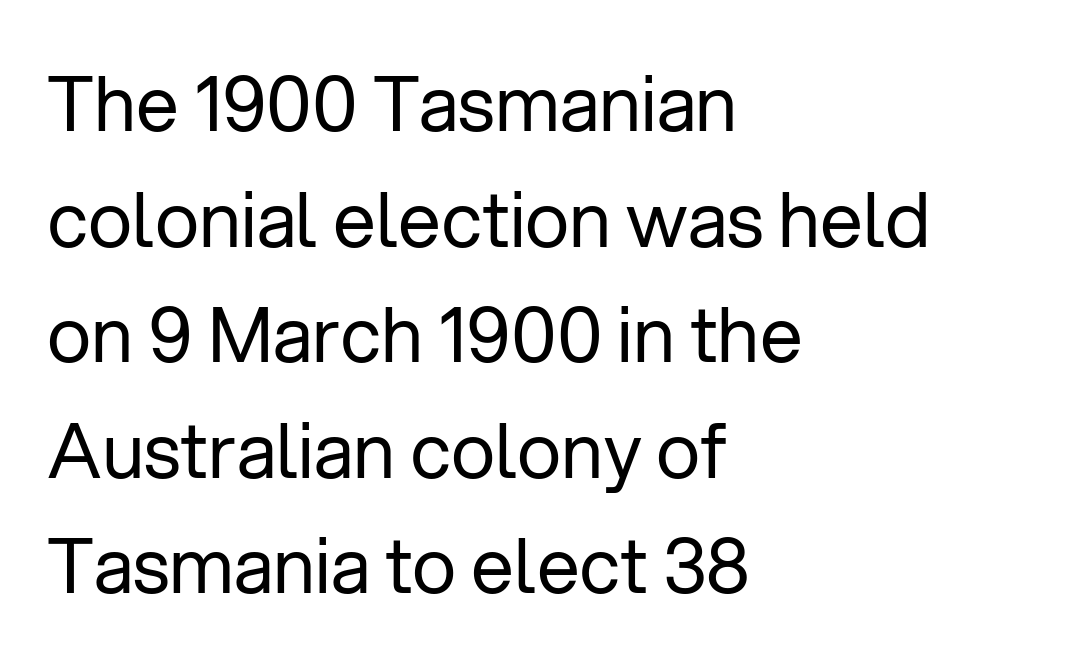
The image shows 76 px regular-weight sans-serif type, upright; set left-aligned, normal line spacing (1.52x), normal letter spacing, not underlined; low stroke contrast and a medium x-height.
